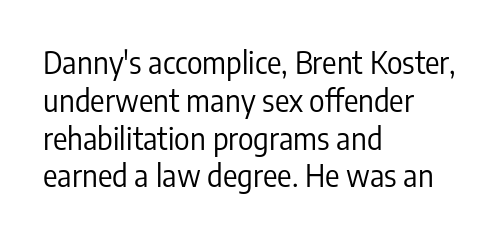
Does the lettering tilt? It doesn't — this is upright. Is this a fixed-width face? No — the glyphs have proportional, varying widths. No extra tracking has been applied to these lines. Successive baselines arrive at the customary interval. The strokes carry an ordinary text weight at most. What kind of face is this? One without serifs — a sans.
